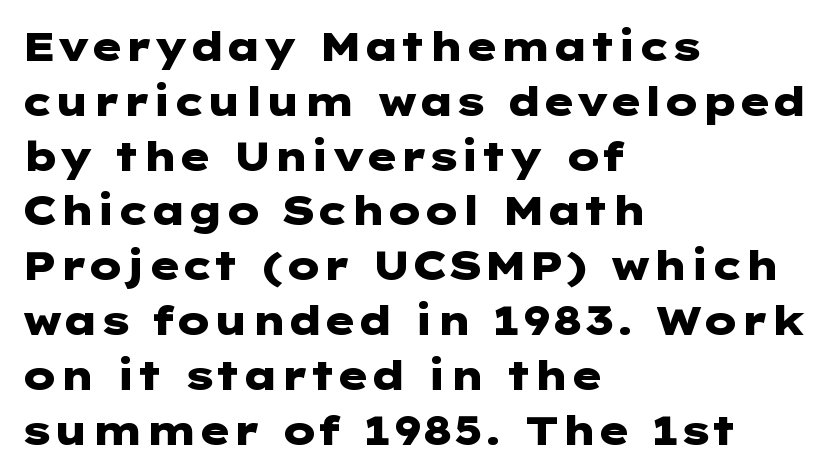
Look at the tracking — it's just the regular setting, nothing added. Caption: multi-line text, flush left, ragged right. Vertical spacing — default. Descenders are the only things crossing below the line. Thick stems and heavy bowls — unmistakably bold. Vertical strokes here are truly vertical.
